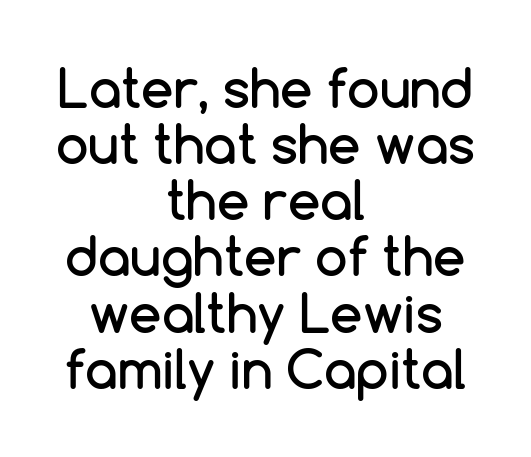
Varying glyph widths throughout — classic text-font behaviour. Has an underline been added? It has not. Observe the absence of serifs on each vertical stroke in this sample. Between one letter and the next there's only the usual sliver of space. Line spacing here is tight. Line starts and ends both wander, symmetrically.
